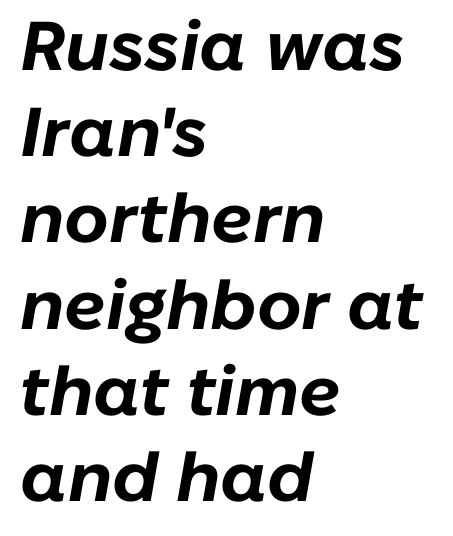
Q: Is the text bold? A: Yes.
Q: Is the text italic (slanted)? A: Yes, it leans right by about 10 degrees.
Q: Is the text underlined? A: No.
Q: How is the paragraph aligned? A: Left-aligned.
Q: Is the spacing between letters normal or unusually wide? A: Normal.
Q: Is the spacing between lines tight, normal or loose? A: Normal.
Q: Width (condensed, normal, or wide)? A: Normal.
Q: Stroke contrast? A: Low.
Q: x-height? A: Medium.
Q: Monospaced? A: No.
